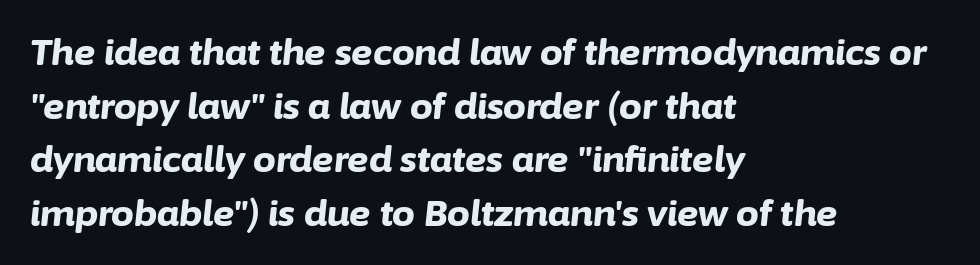
{"italic": "yes", "lean": "right", "slant_degrees": 6, "bold": "yes", "weight": "bold", "width": "normal", "stroke_contrast": "low", "x_height": "medium", "monospaced": "no", "underline": "no", "align": "left", "line_spacing": "normal", "line_spacing_ratio": 1.49, "letter_spacing": "normal", "letter_spacing_em": 0.0, "glyph_px": 36}
